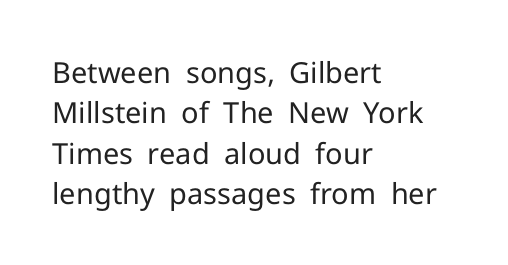
{"serif": "no", "italic": "no", "bold": "no", "weight": "regular", "width": "normal", "stroke_contrast": "low", "x_height": "medium", "monospaced": "no", "underline": "no", "align": "left", "line_spacing": "normal", "line_spacing_ratio": 1.39, "letter_spacing": "normal", "letter_spacing_em": 0.0, "glyph_px": 29}
